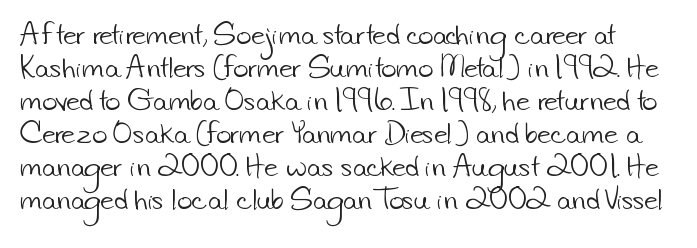
The image shows 26 px text type; set normal line spacing (1.27x), normal letter spacing, not underlined.
